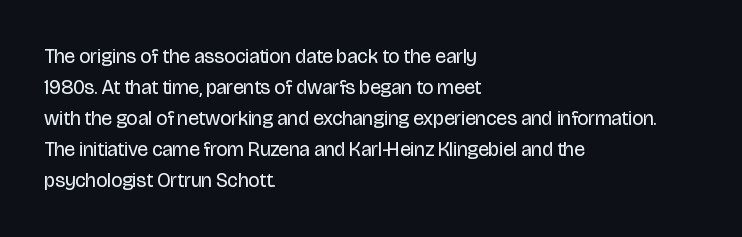
Q: Is the text bold? A: No.
Q: Is the text italic (slanted)? A: No, it is upright.
Q: Is the text underlined? A: No.
Q: How is the paragraph aligned? A: Left-aligned.
Q: Is the spacing between letters normal or unusually wide? A: Normal.
Q: Is the spacing between lines tight, normal or loose? A: Normal.
